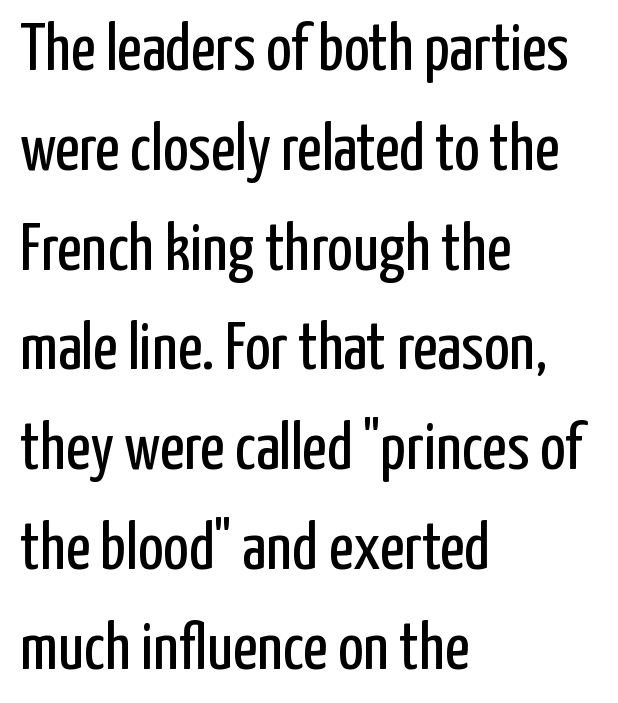
{"serif": "no", "italic": "no", "bold": "no", "weight": "regular", "width": "condensed", "stroke_contrast": "low", "x_height": "medium", "monospaced": "no", "underline": "no", "align": "left", "line_spacing": "normal", "line_spacing_ratio": 1.49, "letter_spacing": "normal", "letter_spacing_em": 0.0, "glyph_px": 67}
